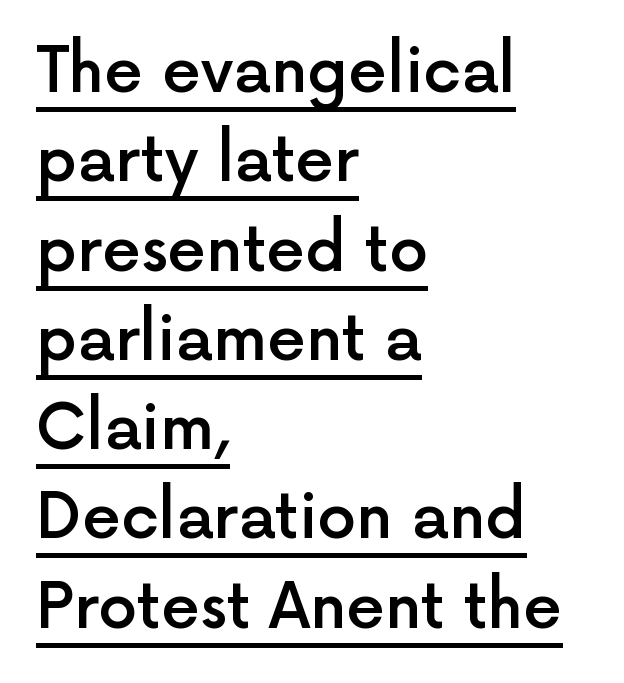
{"serif": "no", "italic": "no", "bold": "semi", "weight": "semibold", "width": "normal", "x_height": "medium", "monospaced": "no", "underline": "yes", "align": "left", "line_spacing": "normal", "line_spacing_ratio": 1.44, "letter_spacing": "normal", "letter_spacing_em": 0.0, "glyph_px": 62}
